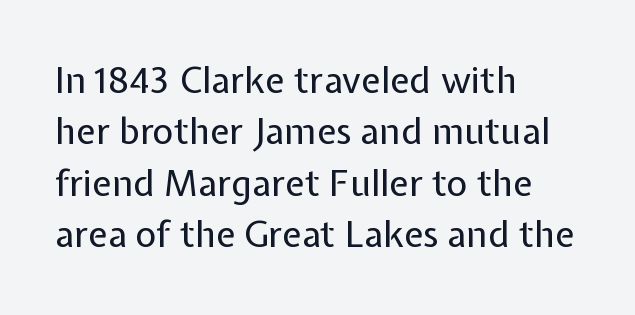
The image shows 36 px regular-weight sans-serif type, upright; set left-aligned, normal line spacing (1.43x), normal letter spacing, not underlined; low stroke contrast and a medium x-height.
